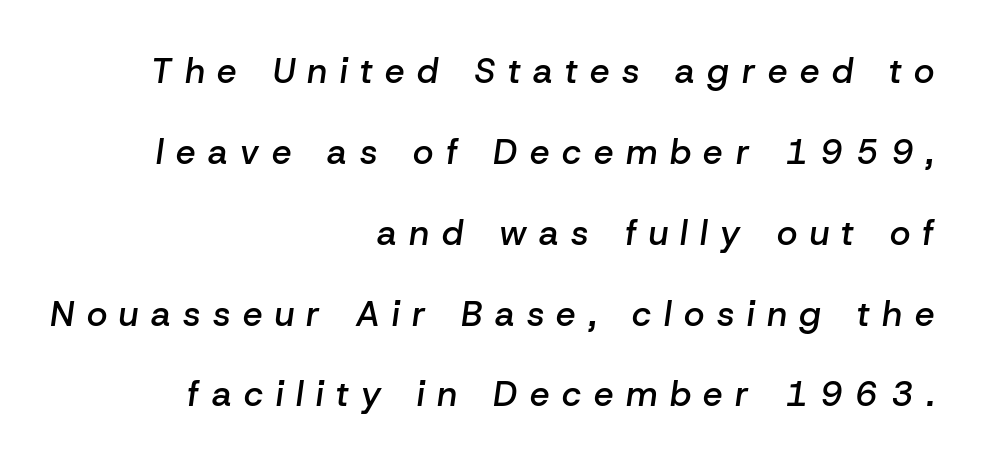
{"italic": "yes", "lean": "right", "slant_degrees": 8, "bold": "semi", "weight": "semibold", "width": "normal", "stroke_contrast": "low", "x_height": "medium", "monospaced": "no", "underline": "no", "align": "right", "line_spacing": "loose", "line_spacing_ratio": 2.31, "letter_spacing": "wide", "letter_spacing_em": 0.36, "glyph_px": 35}
